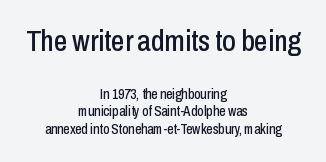
Q: Is the text italic (slanted)? A: No, it is upright.
Q: Is the typeface a serif or a sans-serif typeface? A: Sans-serif.
Q: Is the text underlined? A: No.
Q: How is the paragraph aligned? A: Centered.
Q: Is the spacing between letters normal or unusually wide? A: Normal.
Q: Is the spacing between lines tight, normal or loose? A: Normal.
Q: Which block of text is set in a larger size, the first (top) or the second (bottom)? A: The first (top) one.
Q: Width (condensed, normal, or wide)? A: Condensed.
Q: Stroke contrast? A: Low.
Q: x-height? A: Medium.
Q: Monospaced? A: No.
